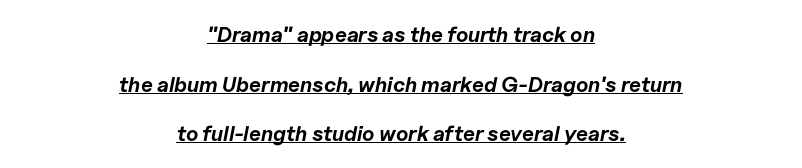
{"italic": "yes", "lean": "right", "slant_degrees": 11, "bold": "yes", "underline": "yes", "align": "center", "line_spacing": "loose", "line_spacing_ratio": 2.36, "letter_spacing": "normal", "letter_spacing_em": 0.0, "glyph_px": 21}
